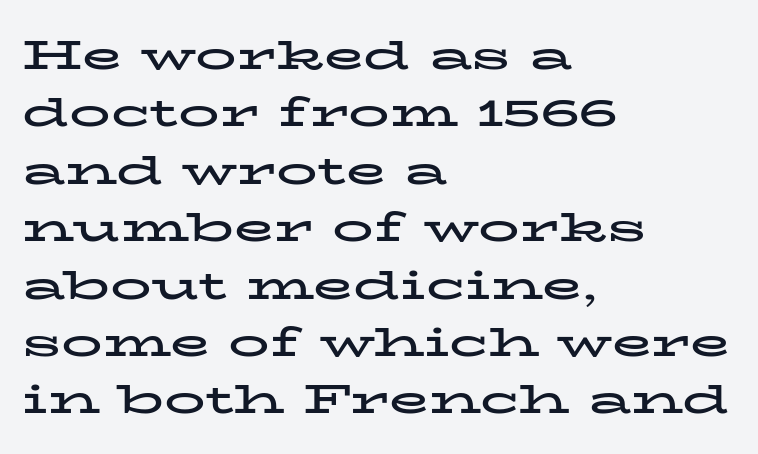
Q: Is the text bold? A: Yes.
Q: Is the text italic (slanted)? A: No, it is upright.
Q: Is the typeface a serif or a sans-serif typeface? A: Serif.
Q: Is the text underlined? A: No.
Q: How is the paragraph aligned? A: Left-aligned.
Q: Is the spacing between letters normal or unusually wide? A: Normal.
Q: Is the spacing between lines tight, normal or loose? A: Normal.
Q: Width (condensed, normal, or wide)? A: Wide.
Q: Stroke contrast? A: Low.
Q: x-height? A: Medium.
Q: Monospaced? A: No.
